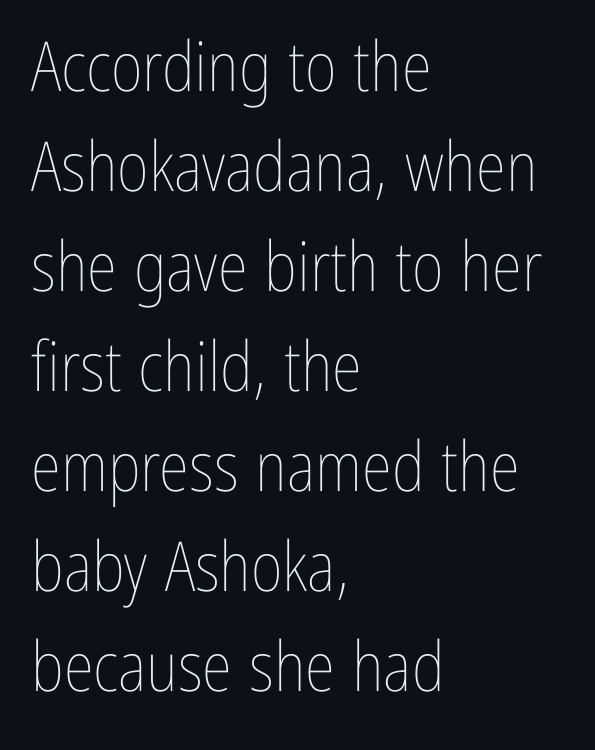
{"italic": "no", "bold": "no", "weight": "thin", "width": "condensed", "stroke_contrast": "low", "x_height": "medium", "monospaced": "no", "underline": "no", "align": "left", "line_spacing": "normal", "line_spacing_ratio": 1.45, "letter_spacing": "normal", "letter_spacing_em": 0.0, "glyph_px": 69}
